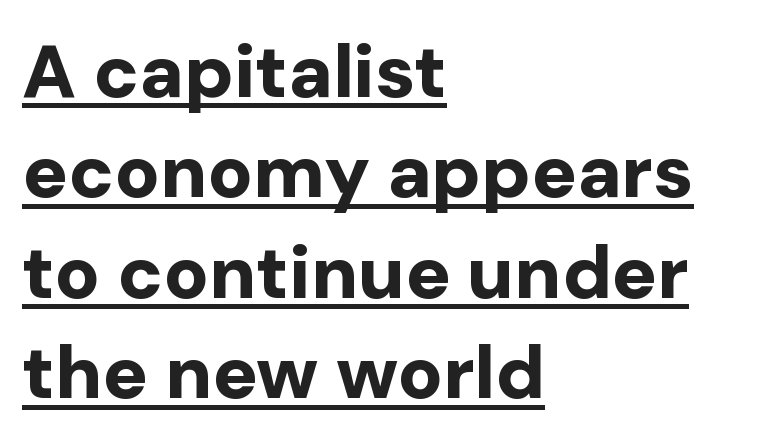
Weight check: bold — yes, fully. Horizontally, the lines are justified to the leading edge only. Default kerning and tracking; the words read as compact shapes. In terms of posture, this sample is upright. The rendering uses natural spacing where letterforms have individual widths. The lettering is marked with a stroke running underneath it.
